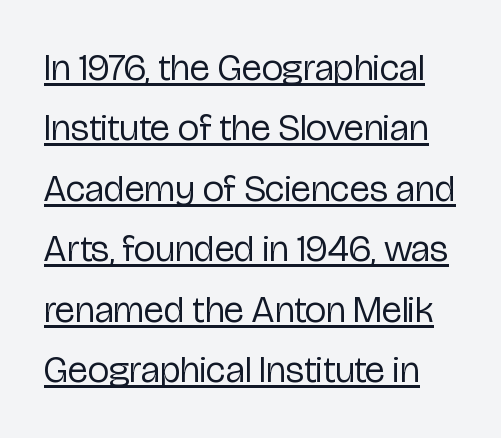
{"serif": "no", "italic": "no", "bold": "no", "weight": "regular", "width": "condensed", "stroke_contrast": "low", "x_height": "medium", "monospaced": "no", "underline": "yes", "line_spacing": "normal", "line_spacing_ratio": 1.59, "letter_spacing": "normal", "letter_spacing_em": 0.0, "glyph_px": 38}
